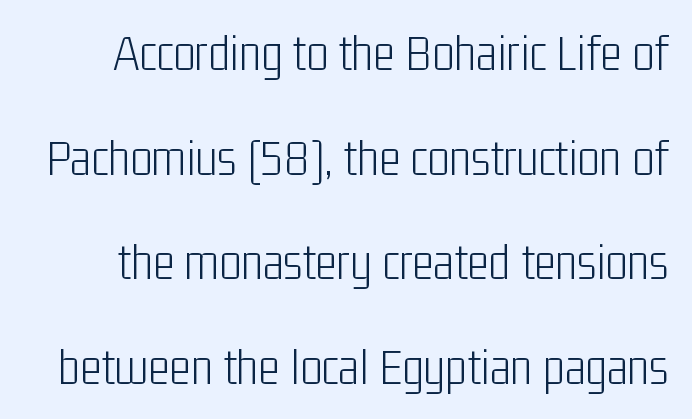
Q: Is the text bold? A: No.
Q: Is the text italic (slanted)? A: No, it is upright.
Q: Is the typeface a serif or a sans-serif typeface? A: Sans-serif.
Q: Is the text underlined? A: No.
Q: Is the spacing between letters normal or unusually wide? A: Normal.
Q: Is the spacing between lines tight, normal or loose? A: Loose.
Q: Width (condensed, normal, or wide)? A: Condensed.
Q: Stroke contrast? A: Low.
Q: x-height? A: Medium.
Q: Monospaced? A: No.
